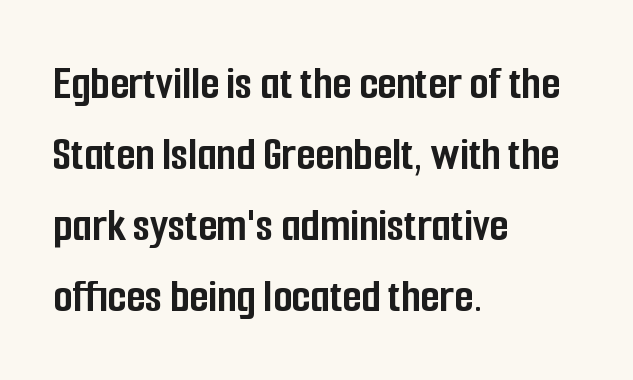
The font's upright variant was chosen for this text. Typographically, this falls in the sans-serif category. Note the varied advance widths — an 'i' is clearly narrower than an 'm'. These lines carry a lot of weight — the face is fully bold. The space directly below the letters is spotless. The type is set solid horizontally, with unmodified tracking.
